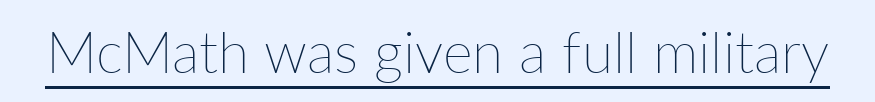
A typesetter would call this zero additional tracking. The font's upright variant was chosen for this text. The weight would be labelled regular, book, light, or lighter still. Decoration check: the copy is underlined. The letters advance in unequal steps, a hallmark of proportional type.
